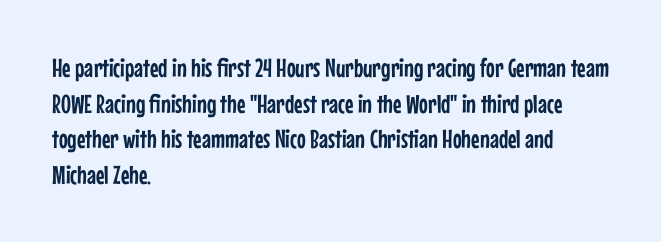
Compared with a centered layout, this one pins lines to the left instead. These lines were composed using upright roman letters. The type is set solid horizontally, with unmodified tracking. Vertical spacing — default. A bare baseline throughout the passage.
